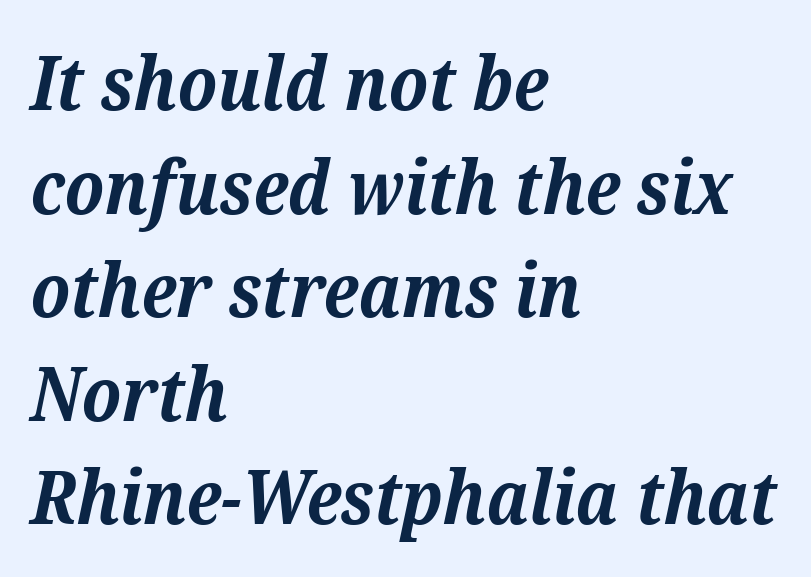
The image shows 74 px bold serif type, italic (leaning right); set left-aligned, normal line spacing (1.4x), normal letter spacing, not underlined; medium stroke contrast and a medium x-height.
